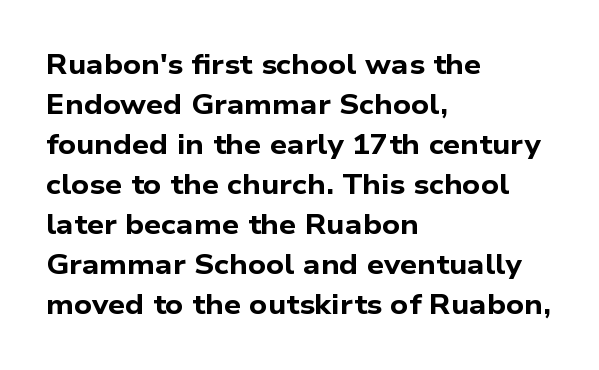
A normal amount of white space separates one row of letters from the next. Notice how thick the strokes are: this is what a full bold looks like. Words appear dense and cohesive because spacing is normal. Which margin do the lines hug? The left one — the right edge is uneven. Letters rest on an invisible, unmarked baseline.
